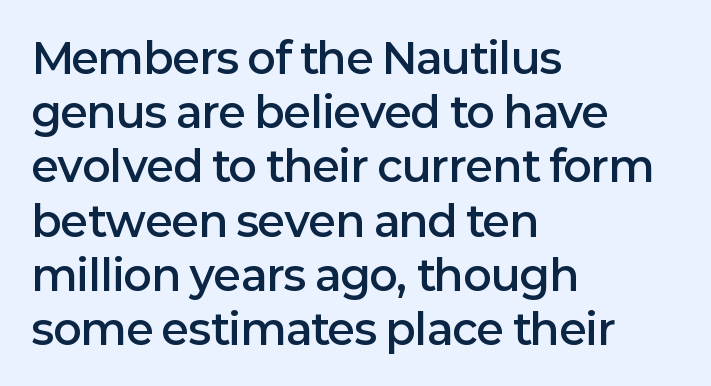
{"serif": "no", "italic": "no", "bold": "semi", "weight": "semibold", "width": "normal", "stroke_contrast": "low", "x_height": "medium", "monospaced": "no", "underline": "no", "align": "left", "line_spacing": "normal", "line_spacing_ratio": 1.29, "letter_spacing": "normal", "letter_spacing_em": 0.0, "glyph_px": 42}
